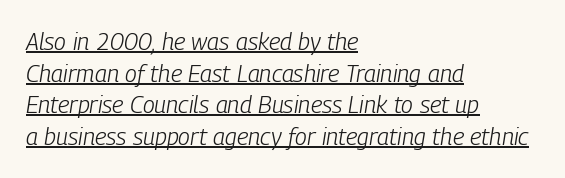
This sample carries an underscore along the baseline area. Style check: oblique. Is there much room between lines? A standard amount, neither cramped nor airy. Letters have the restrained weight of plain body copy at most.
